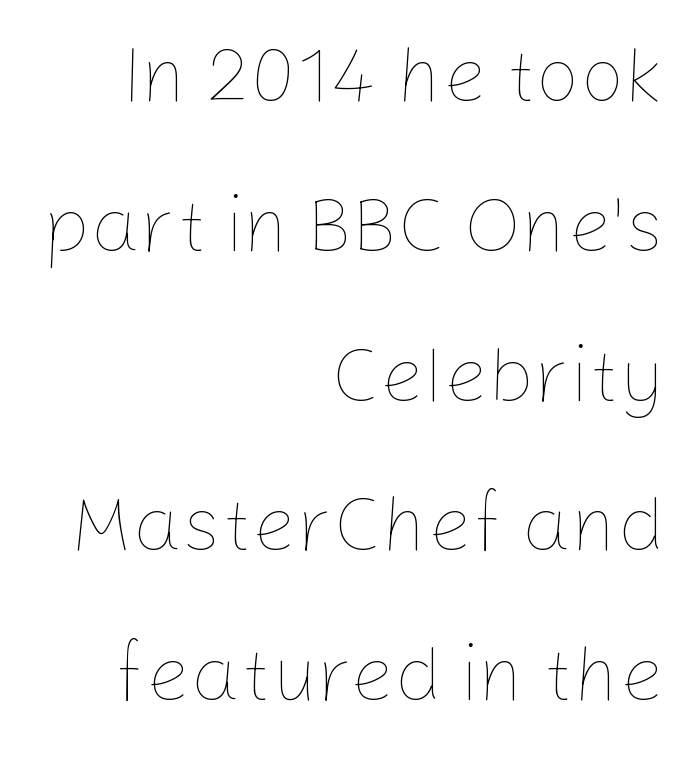
Vertical spacing — loose. Compared with typical body copy, the letter spacing here is the same. Upright lettering throughout. The weight would be labelled regular, book, light, or lighter still. Letters rest on an invisible, unmarked baseline.
